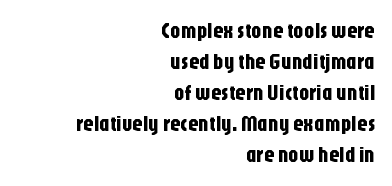
The image shows 21 px text type, upright; set right-aligned, normal line spacing (1.48x), normal letter spacing, not underlined.
